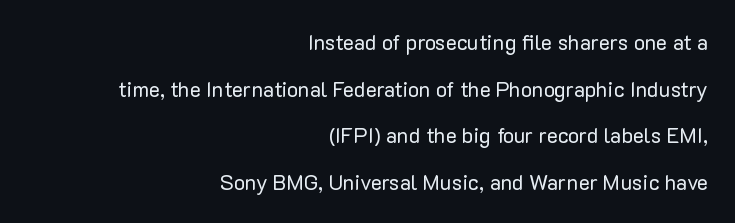
Q: Is the text bold? A: No.
Q: Is the text italic (slanted)? A: No, it is upright.
Q: Is the text underlined? A: No.
Q: How is the paragraph aligned? A: Right-aligned.
Q: Is the spacing between letters normal or unusually wide? A: Normal.
Q: Is the spacing between lines tight, normal or loose? A: Loose.
